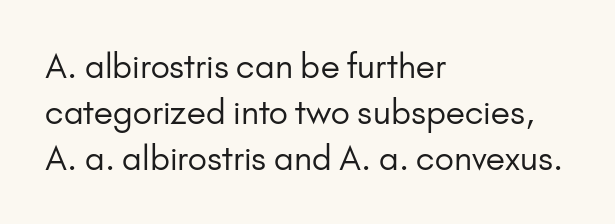
Q: Is the text bold? A: No.
Q: Is the text italic (slanted)? A: No, it is upright.
Q: Is the typeface a serif or a sans-serif typeface? A: Sans-serif.
Q: Is the text underlined? A: No.
Q: How is the paragraph aligned? A: Left-aligned.
Q: Is the spacing between letters normal or unusually wide? A: Normal.
Q: Is the spacing between lines tight, normal or loose? A: Normal.
Q: Width (condensed, normal, or wide)? A: Normal.
Q: Stroke contrast? A: Low.
Q: x-height? A: Small.
Q: Monospaced? A: No.
